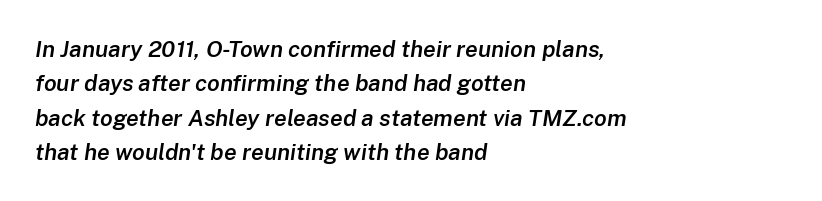
The rows are spaced the way most documents space them. Line beginnings align vertically; line endings do not. The type is set solid horizontally, with unmodified tracking. Descender tails drop into unmarked territory. These lines carry some extra weight — a demibold, not a full bold. Is the type slanted? Yes — the strokes lean at a clear angle.
